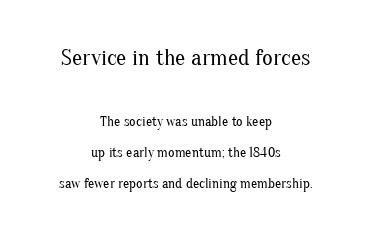
Horizontal bands of white between lines are thick stripes. Descenders are the only things crossing below the line. The cut favours lightness, reaching ordinary text weight at its darkest. Typesetter's note — upper block bumped up in size, lower block left smaller.
